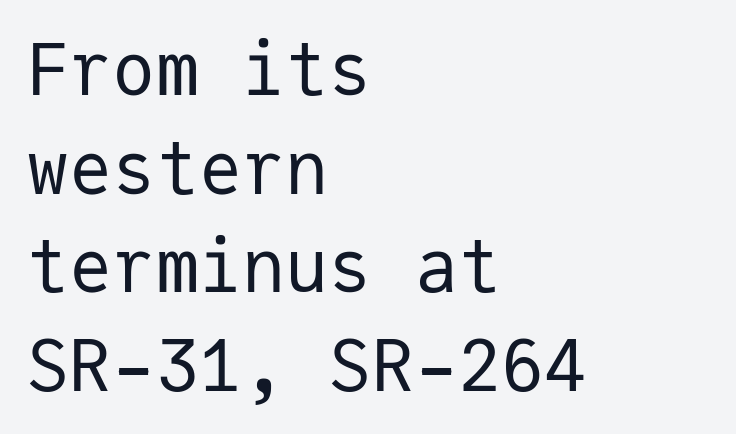
The image shows 72 px regular-weight sans-serif type, upright, monospaced; set left-aligned, normal line spacing (1.37x), normal letter spacing, not underlined; low stroke contrast and a medium x-height.
